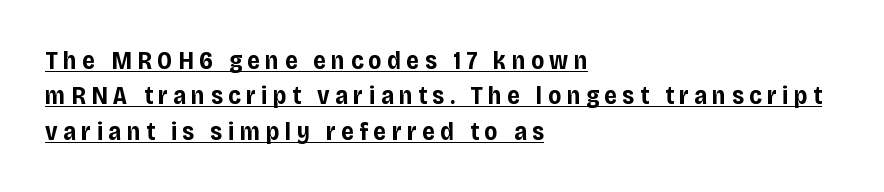
The image shows 25 px bold type, upright; set left-aligned, normal line spacing (1.42x), unusually wide letter spacing (+0.22 em), underlined.
